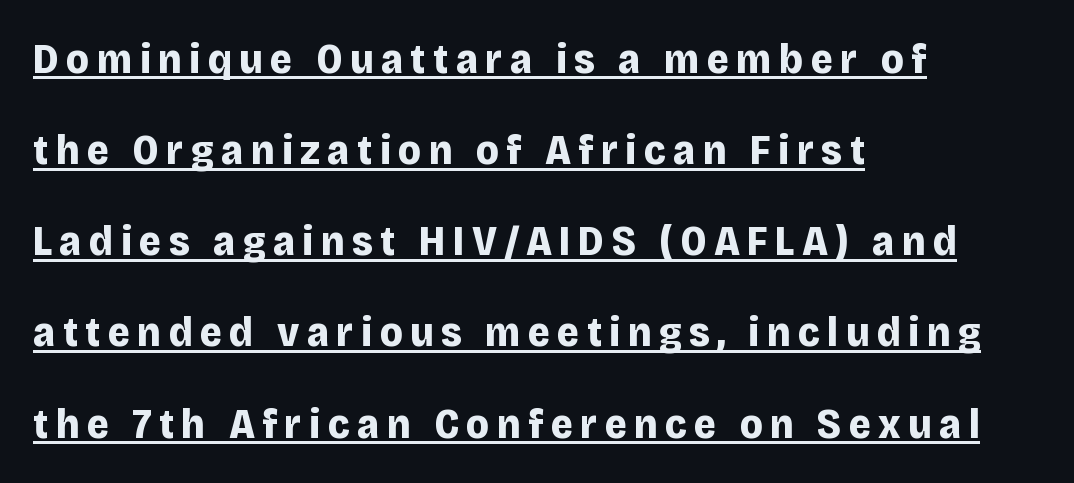
{"serif": "no", "italic": "no", "bold": "yes", "weight": "bold", "width": "normal", "stroke_contrast": "low", "x_height": "large", "monospaced": "no", "underline": "yes", "align": "left", "line_spacing": "loose", "line_spacing_ratio": 2.12, "glyph_px": 43}
